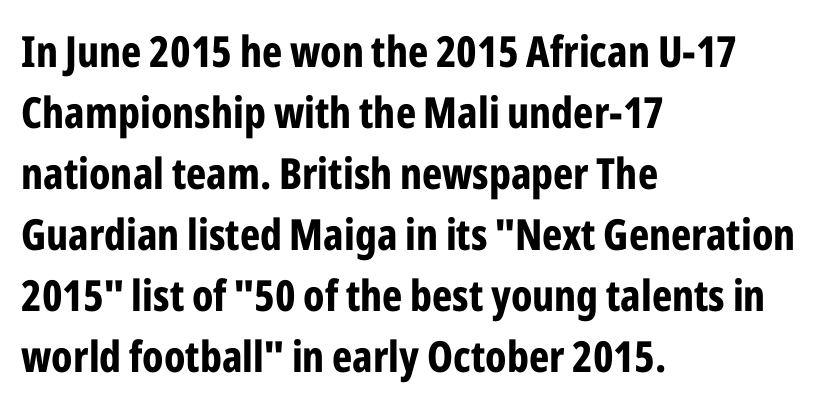
Every character sits straight up, as roman type does. Has an underline been added? It has not. The letters are bold, with thick, heavy strokes. Does extra space separate the letters? No, they use regular spacing. The designer went with a sans here, leaving each stem footless.
